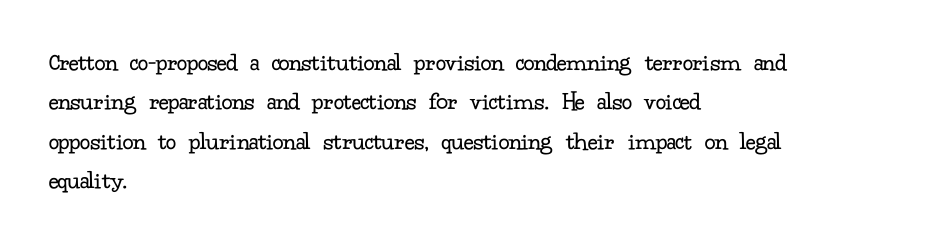
The image shows 26 px text type, upright; set left-aligned, normal line spacing (1.51x), normal letter spacing, not underlined.
